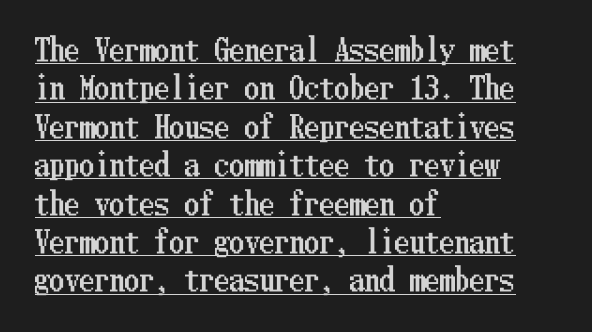
{"italic": "no", "width": "condensed", "stroke_contrast": "low", "x_height": "medium", "underline": "yes", "align": "left", "line_spacing": "normal", "line_spacing_ratio": 1.28, "letter_spacing": "normal", "letter_spacing_em": 0.0, "glyph_px": 30}
